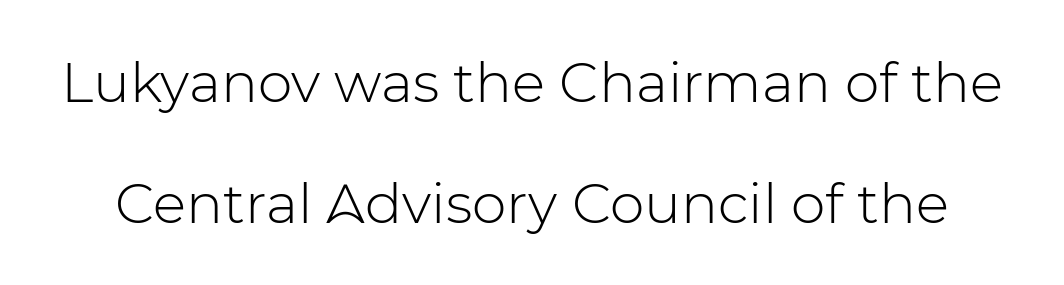
Q: Is the text bold? A: No.
Q: Is the text italic (slanted)? A: No, it is upright.
Q: Is the typeface a serif or a sans-serif typeface? A: Sans-serif.
Q: Is the text underlined? A: No.
Q: Is the spacing between letters normal or unusually wide? A: Normal.
Q: Is the spacing between lines tight, normal or loose? A: Loose.
Q: Width (condensed, normal, or wide)? A: Normal.
Q: Stroke contrast? A: Low.
Q: x-height? A: Medium.
Q: Monospaced? A: No.
